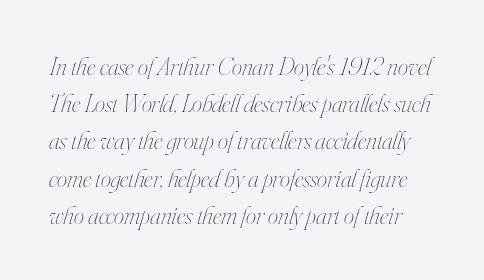
Between one letter and the next there's only the usual sliver of space. Quick note: underline off. No letter is thick-stroked: the sample isn't bold. Does the leading feel generous? No, just average. An italicized treatment has been applied to the whole sample.
